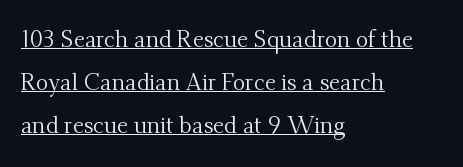
The image shows 23 px text type, upright; set left-aligned, line spacing 1.87x, normal letter spacing, underlined.
